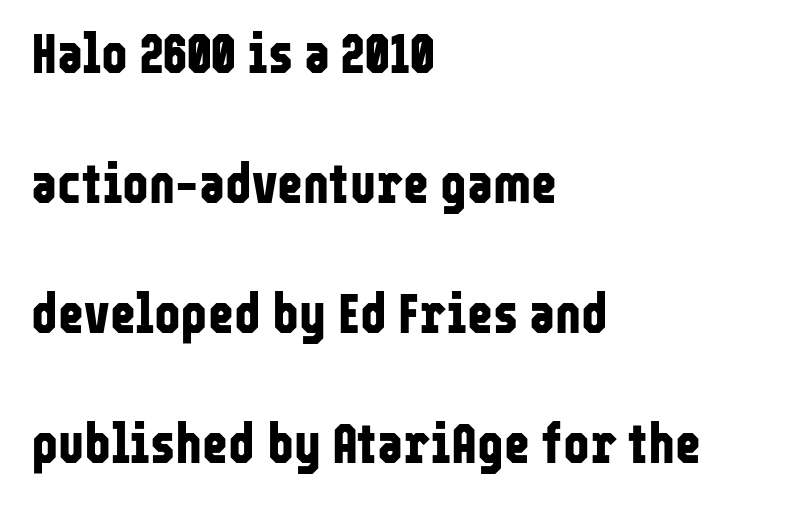
{"serif": "no", "italic": "no", "bold": "yes", "weight": "bold", "width": "condensed", "stroke_contrast": "low", "x_height": "medium", "monospaced": "no", "underline": "no", "align": "left", "line_spacing": "loose", "line_spacing_ratio": 2.32, "letter_spacing": "normal", "letter_spacing_em": 0.0, "glyph_px": 56}
